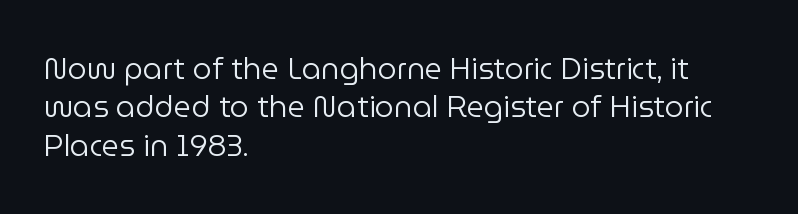
{"serif": "no", "italic": "no", "bold": "no", "weight": "regular", "width": "normal", "stroke_contrast": "low", "x_height": "medium", "monospaced": "no", "underline": "no", "align": "left", "line_spacing": "normal", "line_spacing_ratio": 1.28, "letter_spacing": "normal", "letter_spacing_em": 0.0, "glyph_px": 30}
